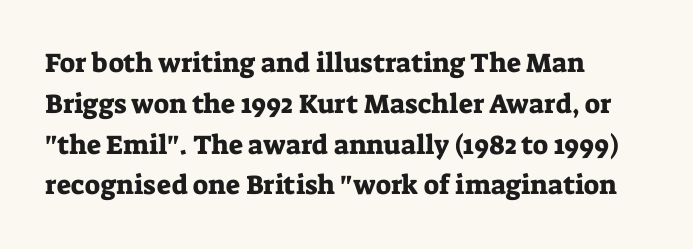
{"italic": "no", "underline": "no", "align": "left", "line_spacing": "normal", "line_spacing_ratio": 1.51, "letter_spacing": "normal", "letter_spacing_em": 0.0, "glyph_px": 27}
